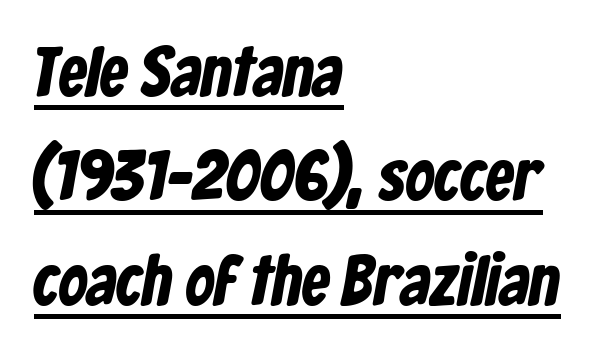
{"serif": "no", "width": "condensed", "stroke_contrast": "low", "x_height": "medium", "monospaced": "no", "underline": "yes", "align": "left", "line_spacing": "normal", "line_spacing_ratio": 1.47, "letter_spacing": "normal", "letter_spacing_em": 0.0, "glyph_px": 71}
